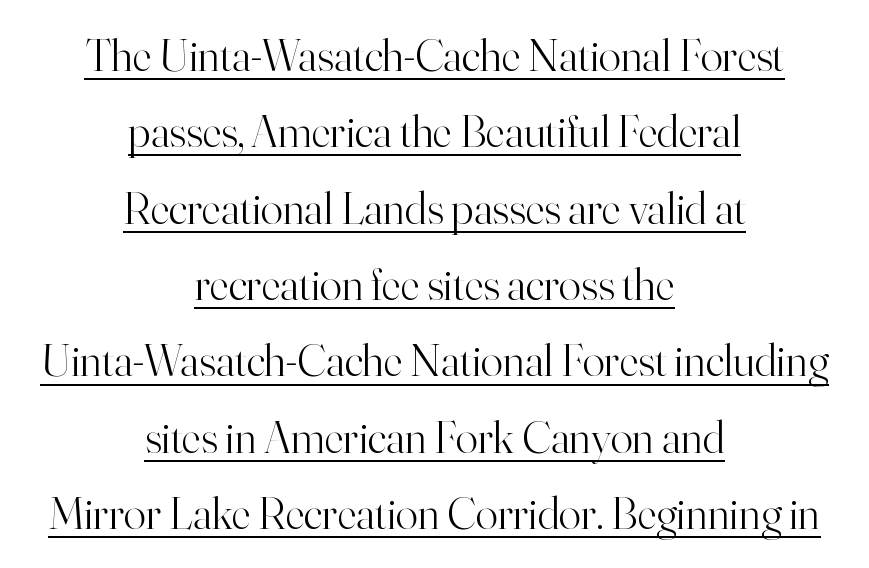
The image shows 46 px light serif type, upright; set centered, normal line spacing (1.66x), normal letter spacing, underlined; high stroke contrast and a small x-height.
